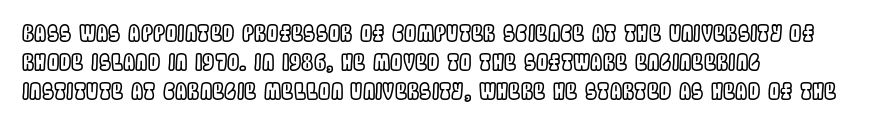
The image shows 22 px text type, upright; set left-aligned, normal line spacing (1.32x), normal letter spacing, not underlined.
